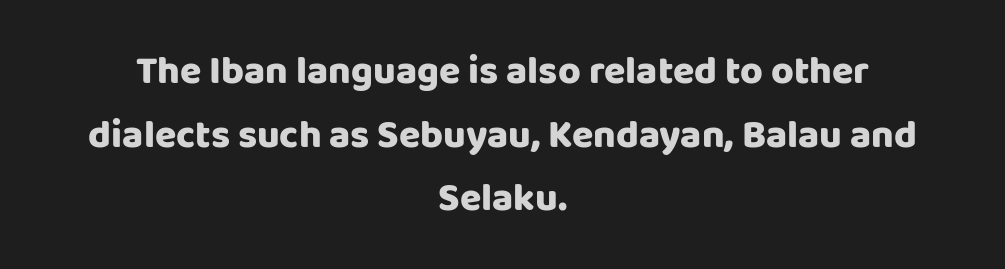
{"serif": "no", "italic": "no", "bold": "yes", "weight": "heavy", "width": "normal", "stroke_contrast": "low", "x_height": "large", "monospaced": "no", "underline": "no", "align": "center", "line_spacing": "normal", "line_spacing_ratio": 1.63, "letter_spacing": "normal", "letter_spacing_em": 0.0, "glyph_px": 39}
